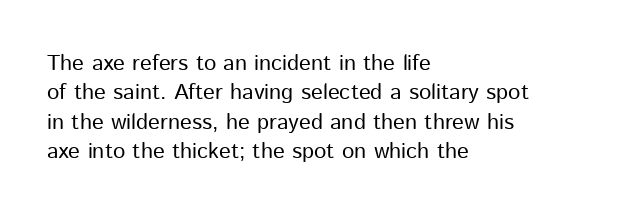
Q: Is the text bold? A: No.
Q: Is the text italic (slanted)? A: No, it is upright.
Q: Is the text underlined? A: No.
Q: How is the paragraph aligned? A: Left-aligned.
Q: Is the spacing between letters normal or unusually wide? A: Normal.
Q: Is the spacing between lines tight, normal or loose? A: Normal.
